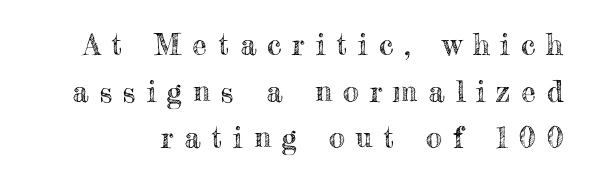
Do the characters align in a grid? No, the font is proportional. Horizontal bands of white between lines are of average thickness. The strip under each line holds only bare page. Ordinary non-slanted type is in use. Caption: expanded tracking, letters set apart.
